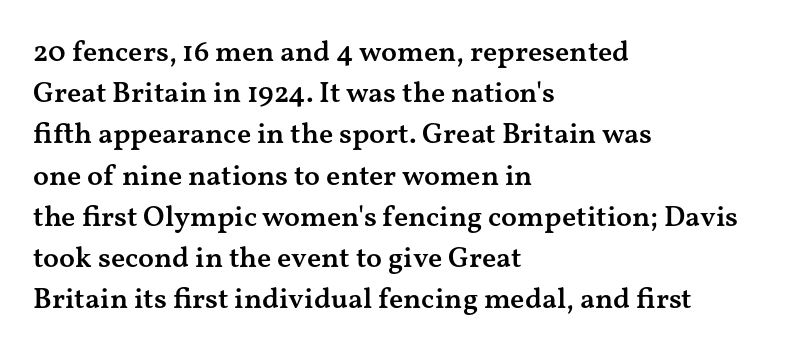
The image shows 29 px semibold, wide serif type, upright; set left-aligned, normal line spacing (1.42x), normal letter spacing, not underlined; medium stroke contrast and a medium x-height.
